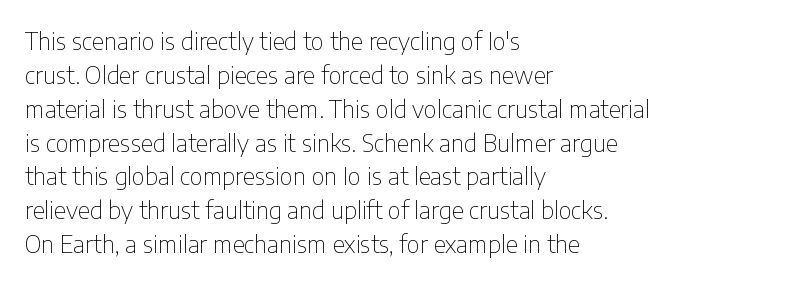
Q: Is the text bold? A: No.
Q: Is the text italic (slanted)? A: No, it is upright.
Q: Is the text underlined? A: No.
Q: How is the paragraph aligned? A: Left-aligned.
Q: Is the spacing between letters normal or unusually wide? A: Normal.
Q: Is the spacing between lines tight, normal or loose? A: Normal.
